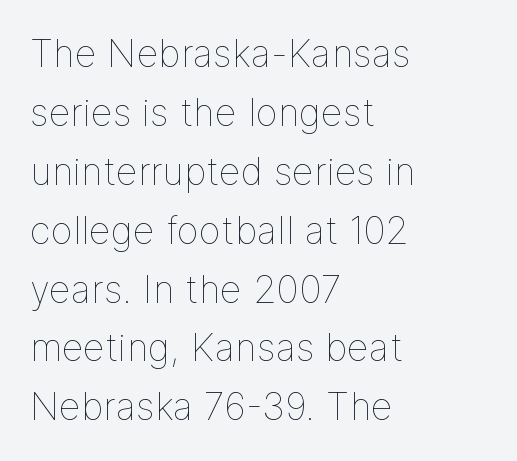
The image shows 38 px thin type, upright; set left-aligned, normal line spacing (1.55x), normal letter spacing, not underlined; low stroke contrast and a medium x-height.
